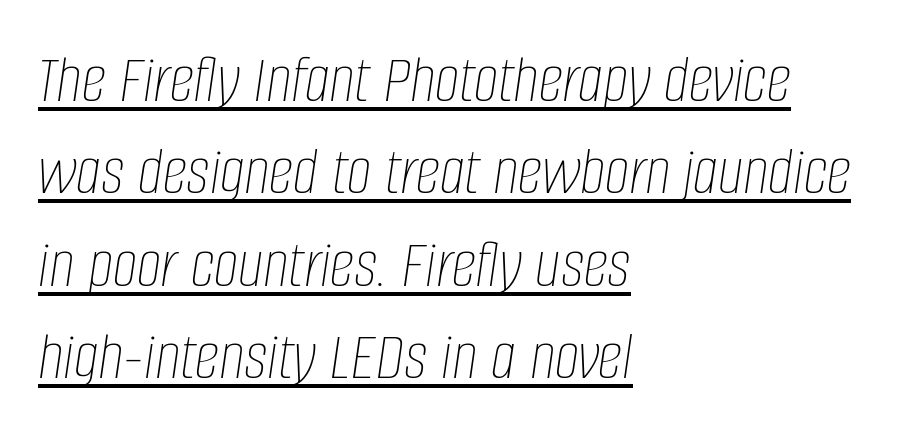
{"italic": "yes", "lean": "right", "slant_degrees": 8, "bold": "no", "weight": "thin", "width": "condensed", "stroke_contrast": "low", "x_height": "large", "monospaced": "no", "underline": "yes", "align": "left", "line_spacing": "normal", "line_spacing_ratio": 1.32, "letter_spacing": "normal", "letter_spacing_em": 0.0, "glyph_px": 70}
